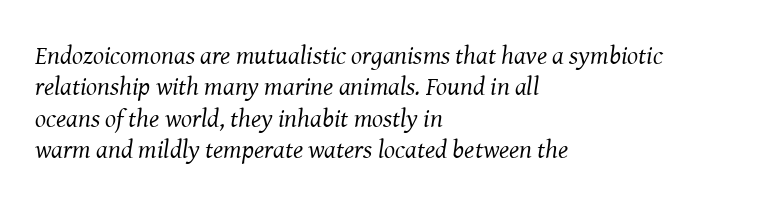
Observe the ordinary spacing: letters are neighbours, not strangers. Slant detected: the letters are inclined. If you drew a ruler down the left edge, every line would touch it. The font sits on the lighter half of the weight spectrum, regular included.
